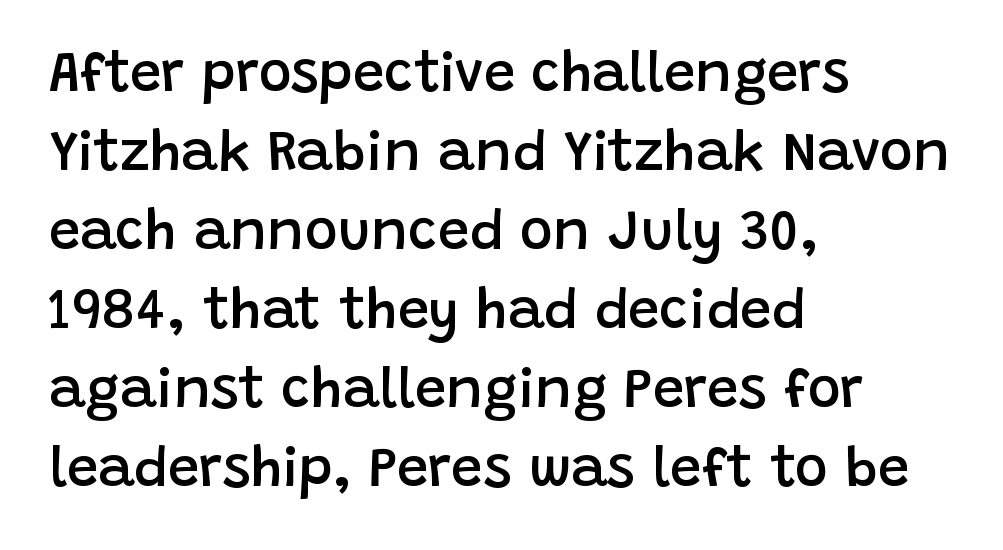
Summary of vertical rhythm: regular, with standard interline spacing. Letters rest on an invisible, unmarked baseline. This rendering uses left alignment, leaving the right contour irregular. The lettering stays uniformly vertical, giving the passage a roman look. A sans-serif font was chosen for this passage. The horizontal fit of the characters is conventional and even.
